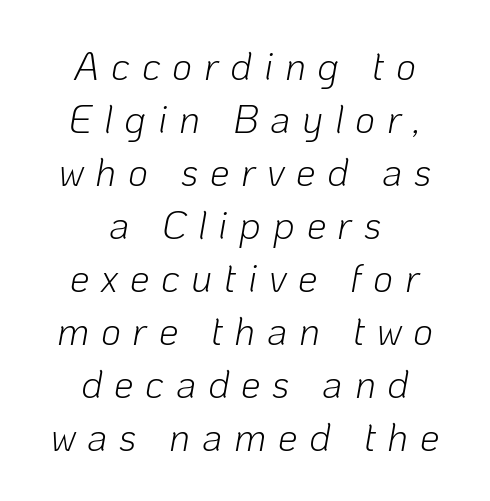
The specimen omits any rule beneath the text block's lines. The whole block is typeset with a tilt. No letter is thick-stroked: the sample isn't bold. Do the characters align in a grid? No, the font is proportional. Leading matches the norm, producing a regular column. The rendering inserts visible extra space after every character.
